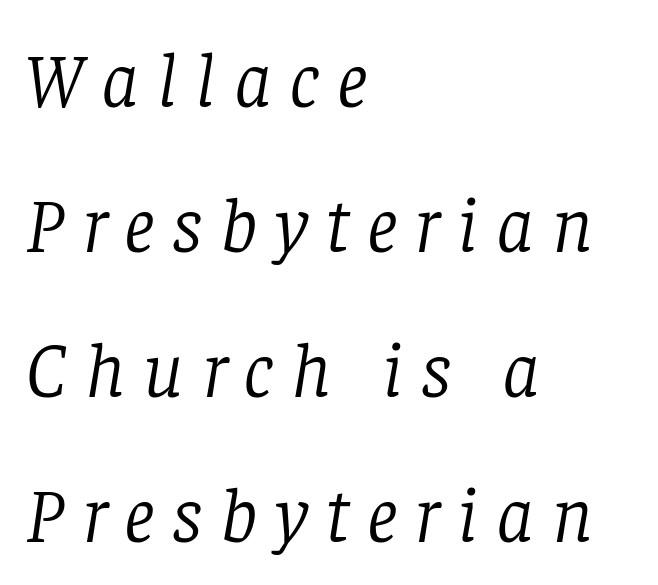
{"serif": "yes", "italic": "yes", "lean": "right", "slant_degrees": 8, "bold": "no", "weight": "light", "width": "normal", "stroke_contrast": "low", "x_height": "large", "monospaced": "no", "underline": "no", "align": "left", "line_spacing_ratio": 1.86, "letter_spacing": "wide", "letter_spacing_em": 0.23, "glyph_px": 78}
